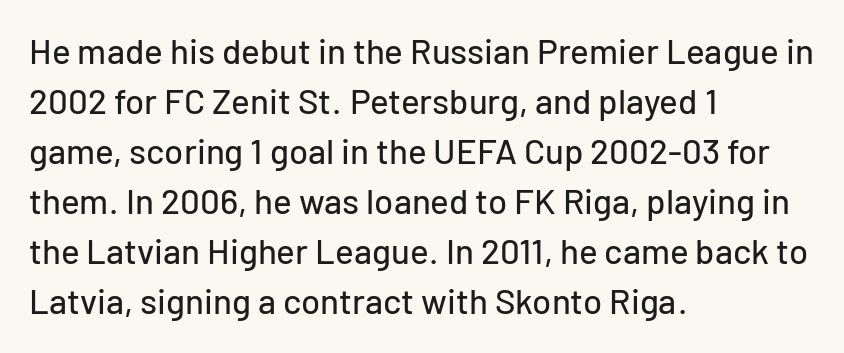
{"serif": "no", "italic": "no", "width": "normal", "stroke_contrast": "low", "x_height": "medium", "monospaced": "no", "underline": "no", "align": "left", "line_spacing": "normal", "line_spacing_ratio": 1.43, "letter_spacing": "normal", "letter_spacing_em": 0.0, "glyph_px": 35}
